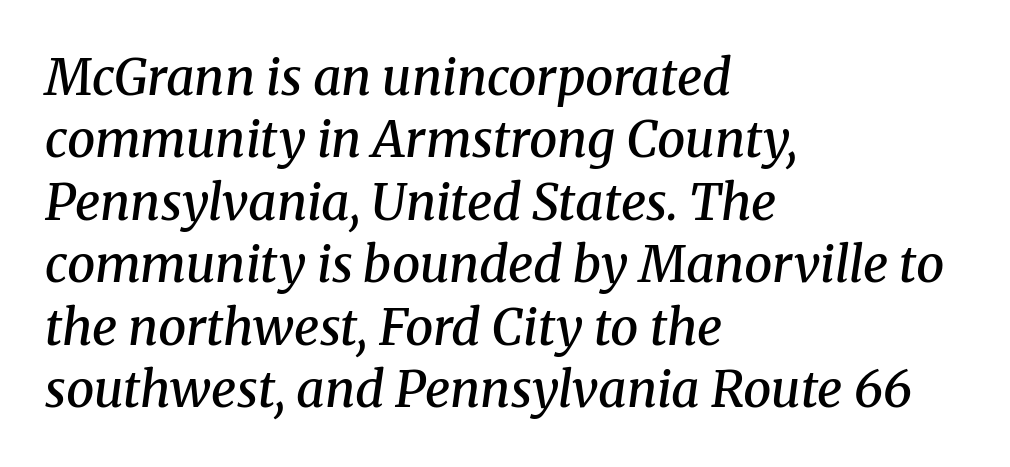
Letters rest on an invisible, unmarked baseline. Typeset ragged right — the left edge is the straight one. The space between consecutive lines is moderate. To sum up the face: it has serifs.
